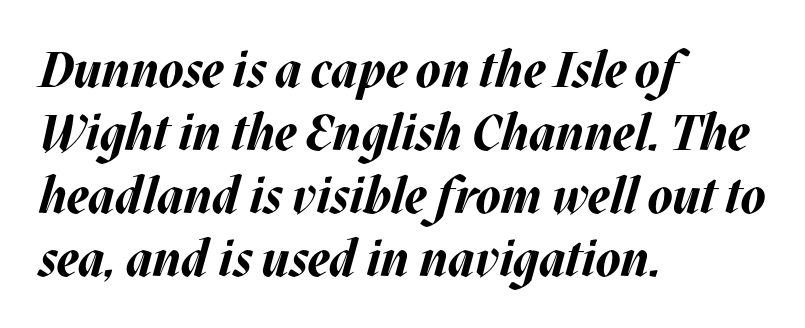
Q: Is the text bold? A: Yes.
Q: Is the text italic (slanted)? A: Yes, it leans right by about 17 degrees.
Q: Is the text underlined? A: No.
Q: How is the paragraph aligned? A: Left-aligned.
Q: Is the spacing between letters normal or unusually wide? A: Normal.
Q: Is the spacing between lines tight, normal or loose? A: Normal.
Q: Width (condensed, normal, or wide)? A: Normal.
Q: Stroke contrast? A: Medium.
Q: x-height? A: Large.
Q: Monospaced? A: No.
